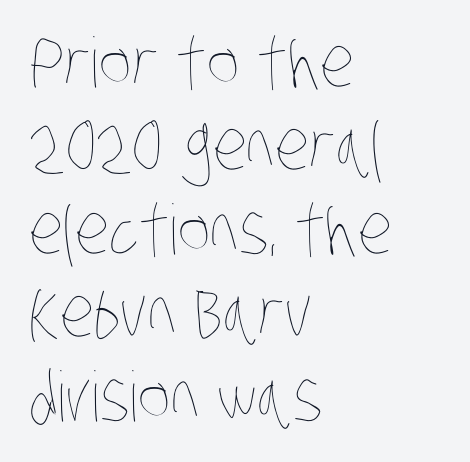
{"bold": "no", "weight": "thin", "width": "condensed", "stroke_contrast": "low", "x_height": "large", "monospaced": "no", "underline": "no", "align": "left", "line_spacing_ratio": 1.21, "letter_spacing": "normal", "letter_spacing_em": 0.0, "glyph_px": 69}
